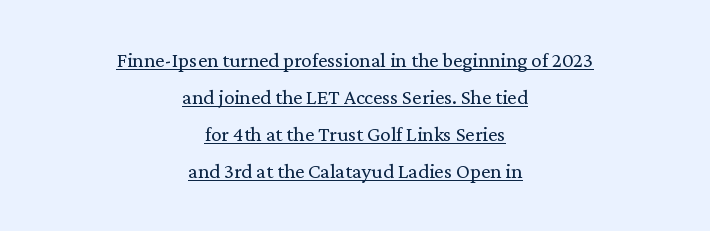
Here the glyphs are tracked normally, forming tight word shapes. Posture: straight, roman, zero tilt. This reads as an unemphasized weight, regular at the heaviest. In designer terms, the underline attribute is active on this setting. One-word summary of the alignment: center.
